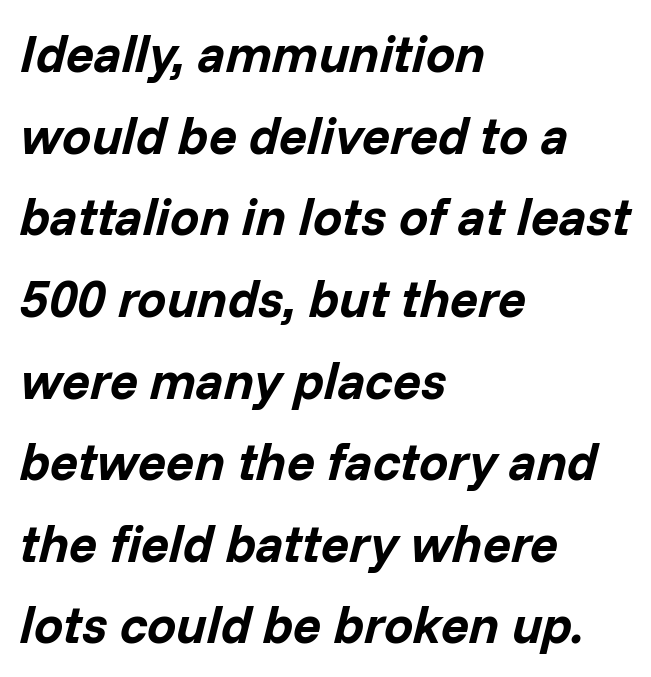
The image shows 52 px bold type, italic (leaning right); set left-aligned, normal line spacing (1.57x), normal letter spacing, not underlined; low stroke contrast and a medium x-height.
